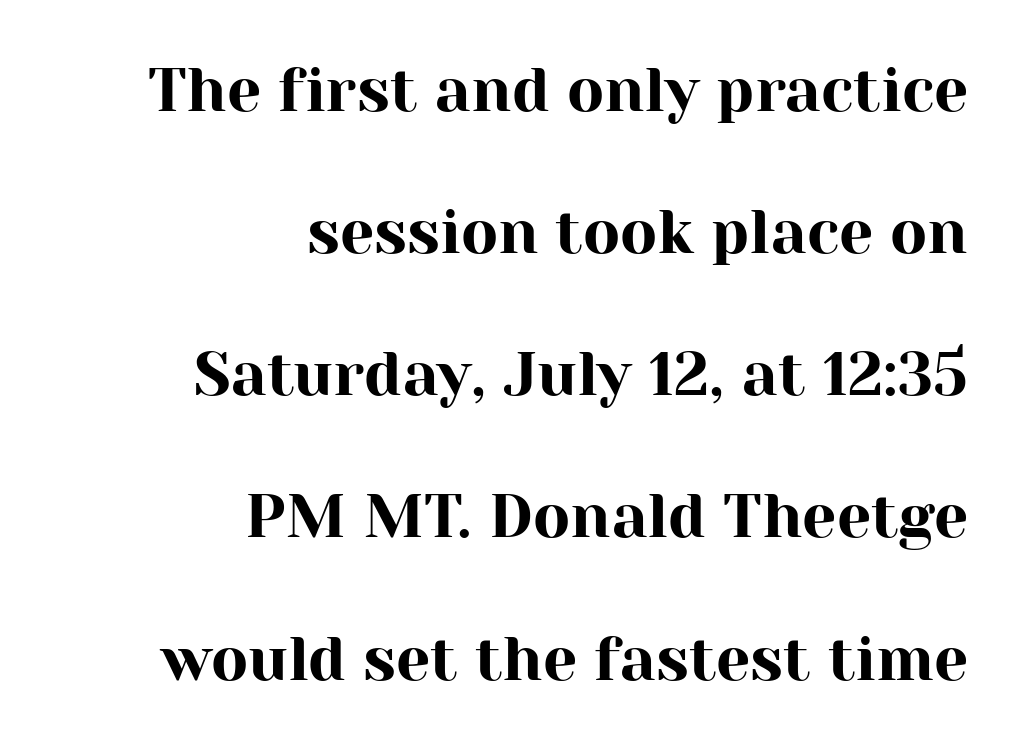
The image shows 61 px serif type, upright; set right-aligned, loose line spacing (2.33x), normal letter spacing, not underlined; high stroke contrast and a medium x-height.
